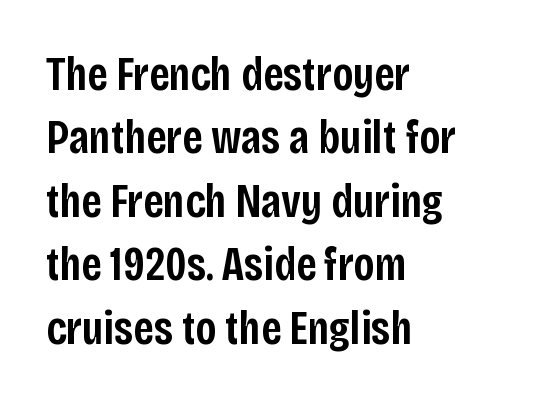
The image shows 47 px semibold, condensed sans-serif type, upright; set left-aligned, normal line spacing (1.35x), normal letter spacing, not underlined; low stroke contrast and a large x-height.
